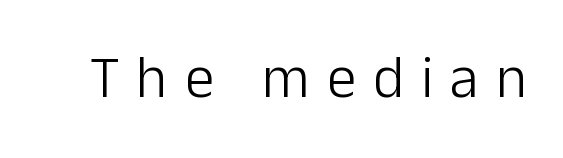
Each letter keeps its own natural width here, so spacing adapts to shape. The gap between lines stays unmarked. Between one letter and the next there's a generous, obvious gap. Summary of weight: not heavy and not bold. Nope, no serifs anywhere on these letters.
